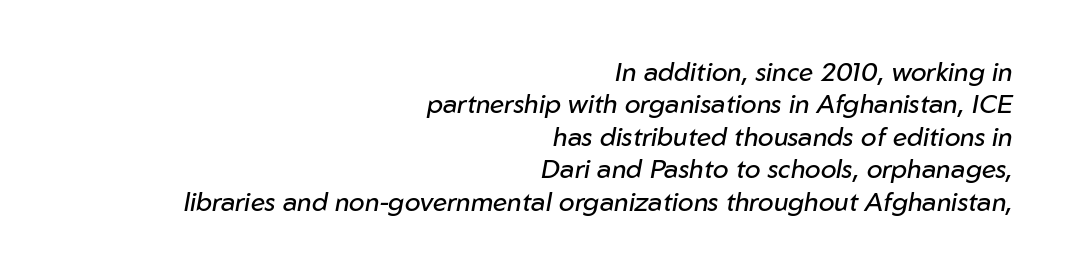
{"italic": "yes", "lean": "right", "slant_degrees": 10, "bold": "no", "underline": "no", "align": "right", "line_spacing": "normal", "line_spacing_ratio": 1.25, "letter_spacing": "normal", "letter_spacing_em": 0.0, "glyph_px": 26}
